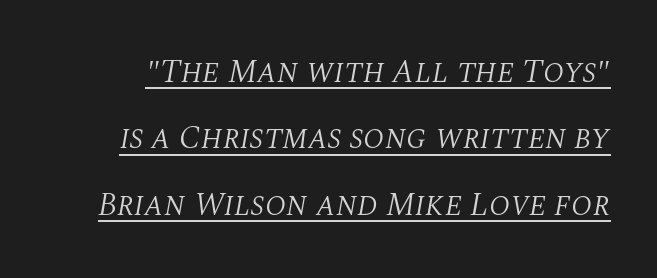
The cut favours lightness, reaching ordinary text weight at its darkest. Note the varied advance widths — an 'i' is clearly narrower than an 'm'. Emphasis-style slanted type is in use. In terms of letterform style, serifs are clearly present.
